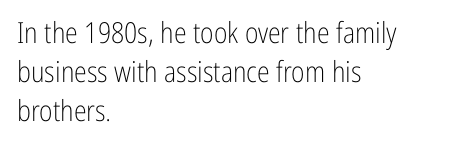
Q: Is the text bold? A: No.
Q: Is the text italic (slanted)? A: No, it is upright.
Q: Is the typeface a serif or a sans-serif typeface? A: Sans-serif.
Q: Is the text underlined? A: No.
Q: How is the paragraph aligned? A: Left-aligned.
Q: Is the spacing between letters normal or unusually wide? A: Normal.
Q: Is the spacing between lines tight, normal or loose? A: Normal.
Q: Width (condensed, normal, or wide)? A: Condensed.
Q: Stroke contrast? A: Low.
Q: x-height? A: Medium.
Q: Monospaced? A: No.
